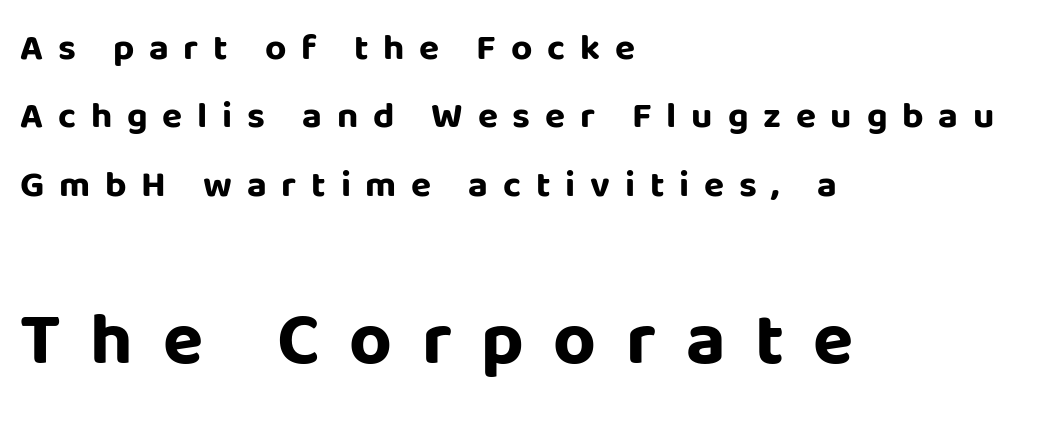
Q: Is the text bold? A: Yes.
Q: Is the text italic (slanted)? A: No, it is upright.
Q: Is the typeface a serif or a sans-serif typeface? A: Sans-serif.
Q: Is the text underlined? A: No.
Q: How is the paragraph aligned? A: Left-aligned.
Q: Is the spacing between letters normal or unusually wide? A: Unusually wide.
Q: Which block of text is set in a larger size, the first (top) or the second (bottom)? A: The second (bottom) one.
Q: Width (condensed, normal, or wide)? A: Normal.
Q: Stroke contrast? A: Low.
Q: x-height? A: Large.
Q: Monospaced? A: No.
